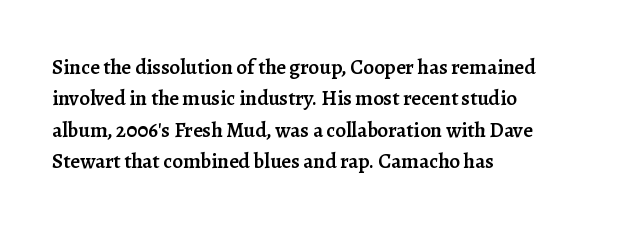
Q: Is the text bold? A: Semi-bold.
Q: Is the text italic (slanted)? A: No, it is upright.
Q: Is the text underlined? A: No.
Q: How is the paragraph aligned? A: Left-aligned.
Q: Is the spacing between letters normal or unusually wide? A: Normal.
Q: Is the spacing between lines tight, normal or loose? A: Normal.
